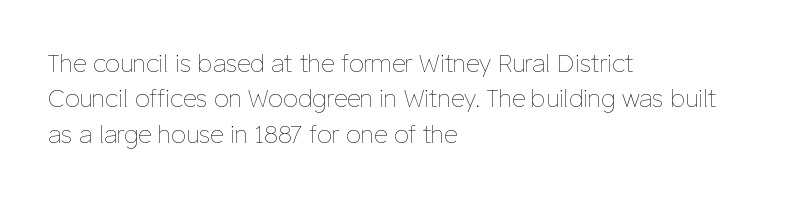
The image shows 24 px text type, upright; set left-aligned, normal line spacing (1.47x), normal letter spacing, not underlined.
